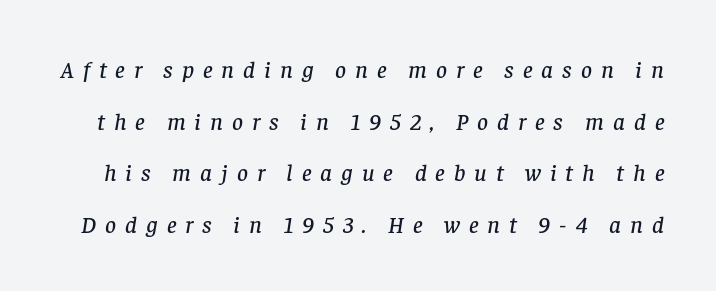
The letters are spread apart with noticeably loose tracking. Italic? Definitely — the glyphs are oblique. Underlining? Definitely not there. This block would shrink considerably if given ordinary leading; it's expanded now.
